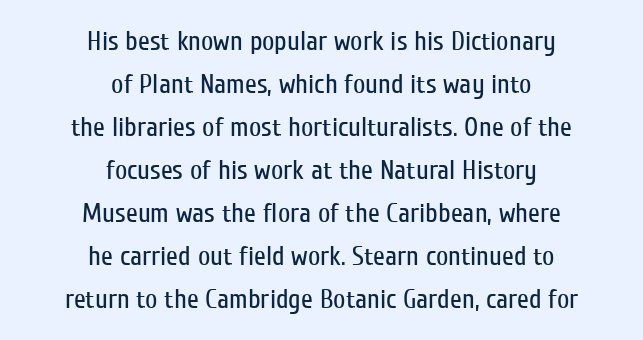
Q: Is the text bold? A: No.
Q: Is the text italic (slanted)? A: No, it is upright.
Q: Is the text underlined? A: No.
Q: How is the paragraph aligned? A: Centered.
Q: Is the spacing between letters normal or unusually wide? A: Normal.
Q: Is the spacing between lines tight, normal or loose? A: Normal.
